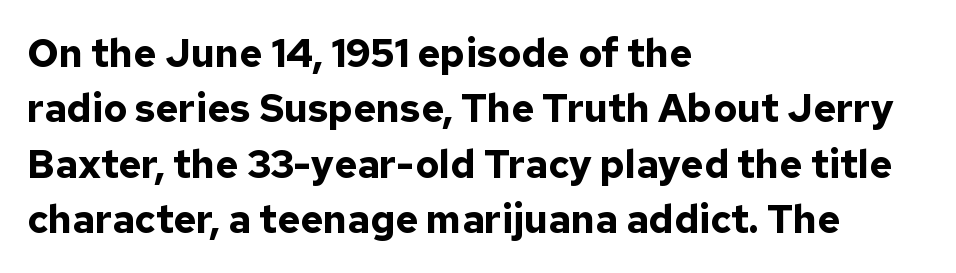
{"serif": "no", "italic": "no", "bold": "yes", "weight": "bold", "width": "normal", "stroke_contrast": "low", "x_height": "medium", "monospaced": "no", "underline": "no", "align": "left", "line_spacing": "normal", "line_spacing_ratio": 1.42, "letter_spacing": "normal", "letter_spacing_em": 0.0, "glyph_px": 39}
